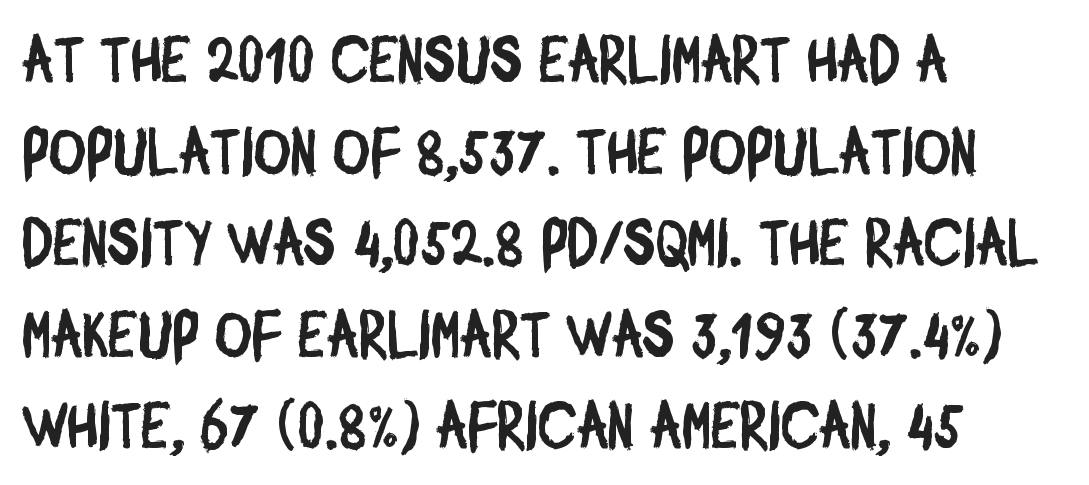
Q: Is the typeface a serif or a sans-serif typeface? A: Sans-serif.
Q: Is the text underlined? A: No.
Q: How is the paragraph aligned? A: Left-aligned.
Q: Is the spacing between letters normal or unusually wide? A: Normal.
Q: Is the spacing between lines tight, normal or loose? A: Normal.
Q: Width (condensed, normal, or wide)? A: Condensed.
Q: Stroke contrast? A: Low.
Q: x-height? A: Large.
Q: Monospaced? A: No.
